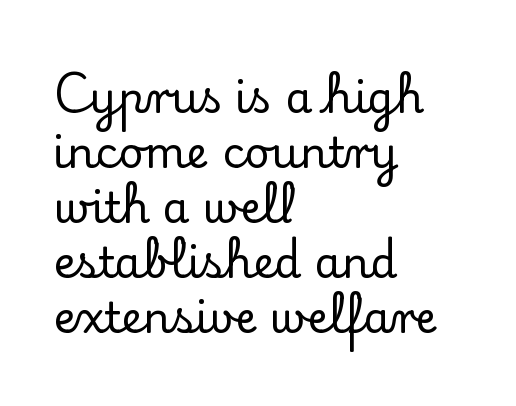
Q: Is the text italic (slanted)? A: No, it is upright.
Q: Is the typeface a serif or a sans-serif typeface? A: Serif.
Q: Is the text underlined? A: No.
Q: How is the paragraph aligned? A: Left-aligned.
Q: Is the spacing between letters normal or unusually wide? A: Normal.
Q: Is the spacing between lines tight, normal or loose? A: Normal.
Q: Width (condensed, normal, or wide)? A: Normal.
Q: Stroke contrast? A: Low.
Q: x-height? A: Small.
Q: Monospaced? A: No.
